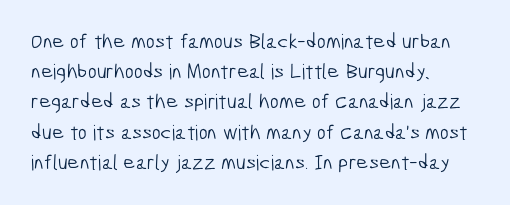
Q: Is the text bold? A: No.
Q: Is the text underlined? A: No.
Q: How is the paragraph aligned? A: Left-aligned.
Q: Is the spacing between letters normal or unusually wide? A: Normal.
Q: Is the spacing between lines tight, normal or loose? A: Normal.
